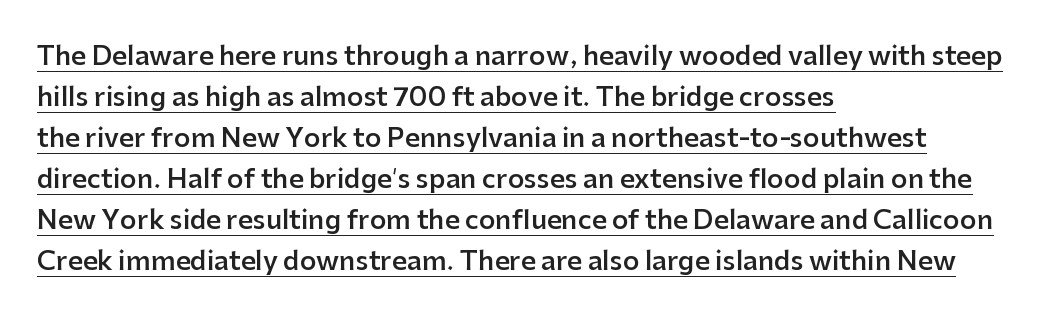
Layout note: lines flush left. Summary of weight: moderately heavy, a semibold. The lines sit at an ordinary, default distance from one another. Between one letter and the next there's only the usual sliver of space.
